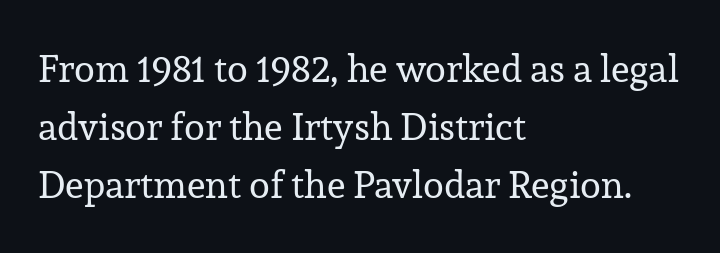
Does the copy run flush right? No — it runs flush left. Note the varied advance widths — an 'i' is clearly narrower than an 'm'. Unbolded letterforms with no extra heft. There is no visible air inserted between adjacent glyphs.
